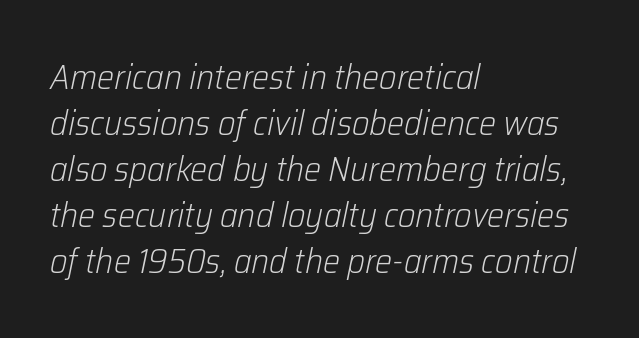
The image shows 34 px light type, italic (leaning right); set left-aligned, normal line spacing (1.35x), normal letter spacing, not underlined; low stroke contrast and a medium x-height.
